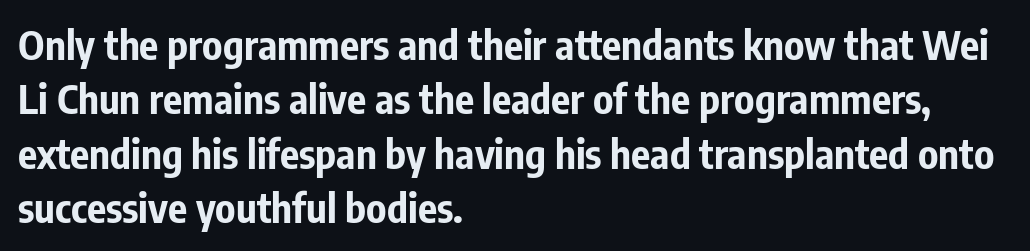
Q: Is the text bold? A: Yes.
Q: Is the text italic (slanted)? A: No, it is upright.
Q: Is the typeface a serif or a sans-serif typeface? A: Sans-serif.
Q: Is the text underlined? A: No.
Q: How is the paragraph aligned? A: Left-aligned.
Q: Is the spacing between letters normal or unusually wide? A: Normal.
Q: Is the spacing between lines tight, normal or loose? A: Normal.
Q: Width (condensed, normal, or wide)? A: Condensed.
Q: Stroke contrast? A: Low.
Q: x-height? A: Medium.
Q: Monospaced? A: No.
